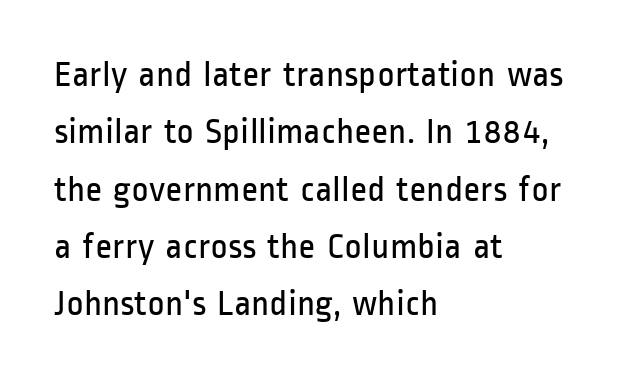
I'd call this a sans setting — the letters go barefoot. A clean baseline with only descenders dipping below it. How would I describe the line gaps? Plain and ordinary. Does the copy run flush right? No — it runs flush left. Is this a heavy cut? Hardly; it is regular or lighter. Default kerning and tracking; the words read as compact shapes.
